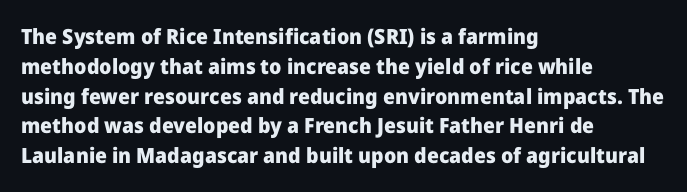
The image shows 21 px bold type, upright; set left-aligned, normal line spacing (1.42x), normal letter spacing, not underlined.
